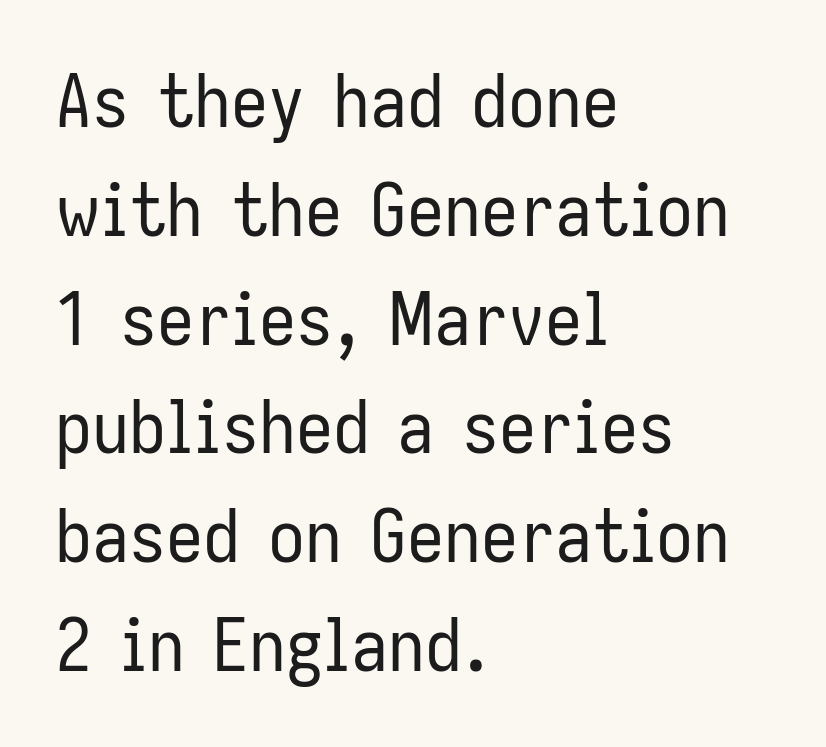
{"serif": "no", "italic": "no", "bold": "no", "weight": "regular", "width": "condensed", "stroke_contrast": "low", "x_height": "medium", "monospaced": "no", "underline": "no", "align": "left", "line_spacing": "normal", "line_spacing_ratio": 1.47, "letter_spacing": "normal", "letter_spacing_em": 0.0, "glyph_px": 74}
